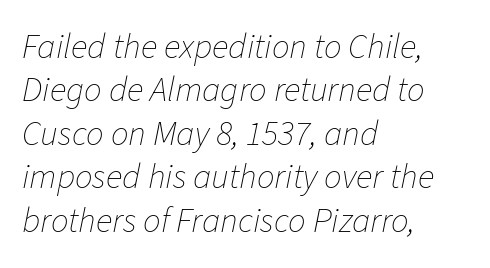
This is not heavy type; no bold has been used. The typesetter chose a ragged-right arrangement here. Descender tails drop into unmarked territory. The passage shown has conventional tracking throughout. Think of a printed novel: that variable character pitch is what you see here. Italic? Definitely — the glyphs are oblique.
